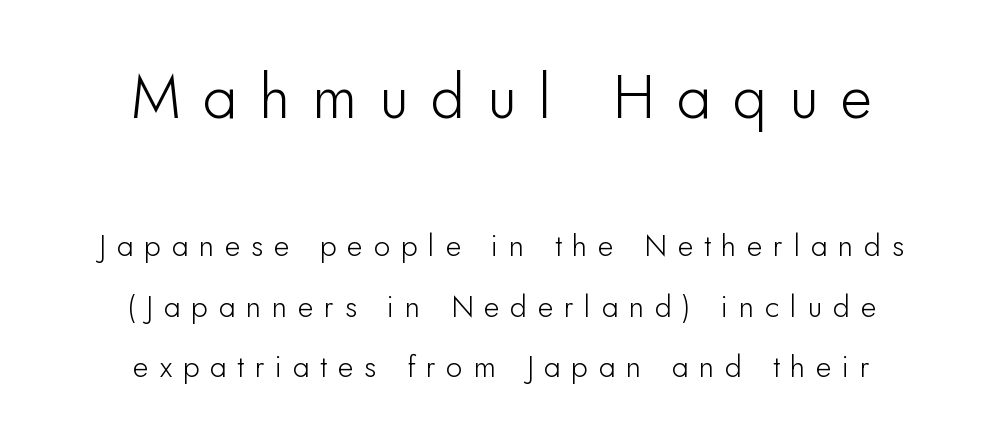
{"serif": "no", "italic": "no", "width": "normal", "stroke_contrast": "low", "x_height": "small", "monospaced": "no", "underline": "no", "align": "center", "line_spacing": "loose", "line_spacing_ratio": 2.01, "letter_spacing": "wide", "letter_spacing_em": 0.36, "larger_block": "first", "size_ratio": 2.03, "glyph_px": 61}
